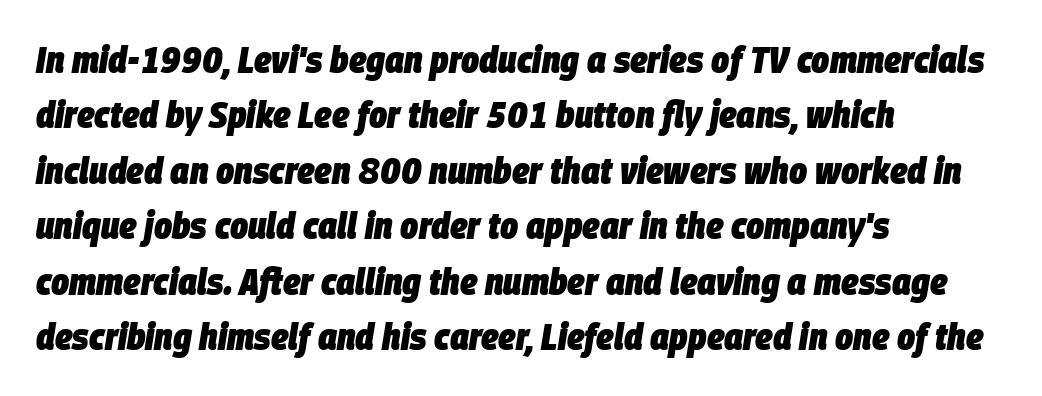
{"italic": "yes", "lean": "right", "slant_degrees": 9, "bold": "yes", "weight": "heavy", "width": "condensed", "stroke_contrast": "low", "x_height": "large", "monospaced": "no", "underline": "no", "align": "left", "line_spacing": "normal", "line_spacing_ratio": 1.46, "letter_spacing": "normal", "letter_spacing_em": 0.0, "glyph_px": 38}
